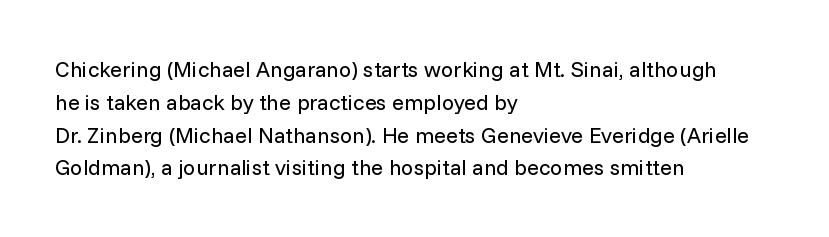
Descender tails drop into unmarked territory. Vertically, the passage feels balanced, rows spaced as you'd expect. The typesetter chose a ragged-right arrangement here. The typography opts for an upright posture over an oblique one. The rendering keeps characters at their native spacing. Stroke mass is kept to a normal reading level or below.
